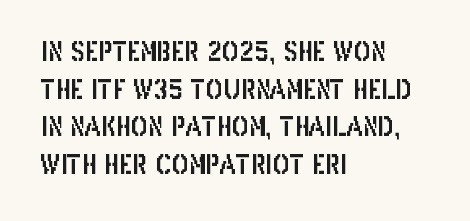
Q: Is the text italic (slanted)? A: No, it is upright.
Q: Is the text underlined? A: No.
Q: How is the paragraph aligned? A: Left-aligned.
Q: Is the spacing between letters normal or unusually wide? A: Normal.
Q: Is the spacing between lines tight, normal or loose? A: Normal.
